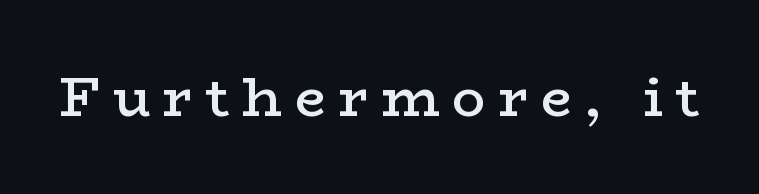
Check the space under the baseline: it is left empty. Spacing verdict: proportional, widths tailored to each character. Set as a demibold, roughly 600 on the weight scale. Classification — serif. If you drew a line through each stem, it would be perfectly vertical.
